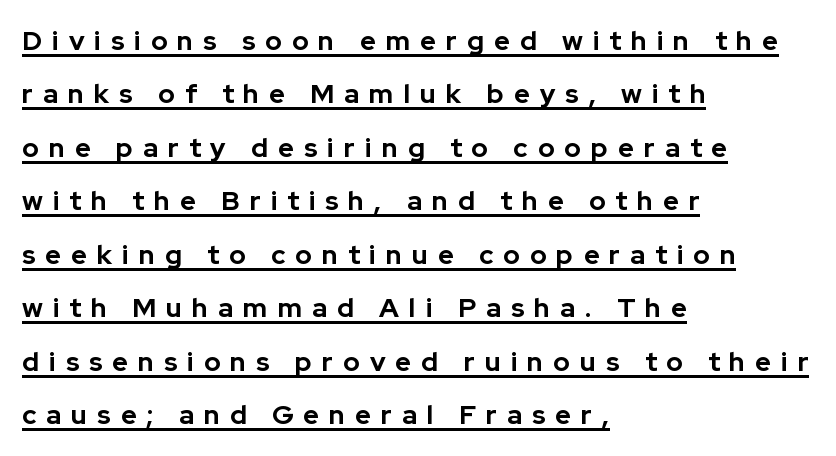
Q: Is the text bold? A: Yes.
Q: Is the text italic (slanted)? A: No, it is upright.
Q: Is the text underlined? A: Yes.
Q: How is the paragraph aligned? A: Left-aligned.
Q: Is the spacing between letters normal or unusually wide? A: Unusually wide.
Q: Is the spacing between lines tight, normal or loose? A: Loose.
